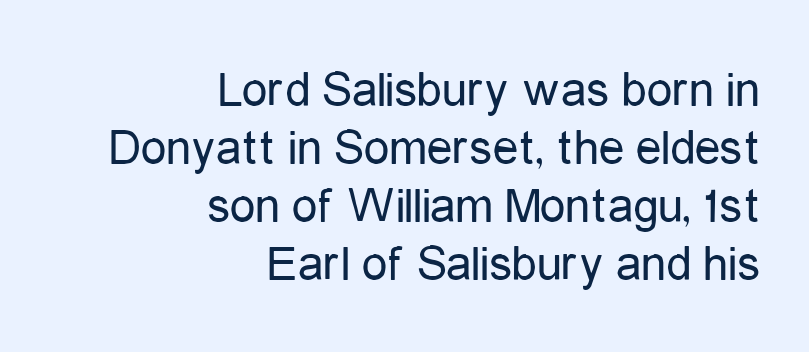
Q: Is the text bold? A: No.
Q: Is the text italic (slanted)? A: No, it is upright.
Q: Is the typeface a serif or a sans-serif typeface? A: Sans-serif.
Q: Is the text underlined? A: No.
Q: How is the paragraph aligned? A: Right-aligned.
Q: Is the spacing between letters normal or unusually wide? A: Normal.
Q: Is the spacing between lines tight, normal or loose? A: Tight.
Q: Width (condensed, normal, or wide)? A: Condensed.
Q: Stroke contrast? A: Low.
Q: x-height? A: Medium.
Q: Monospaced? A: No.
